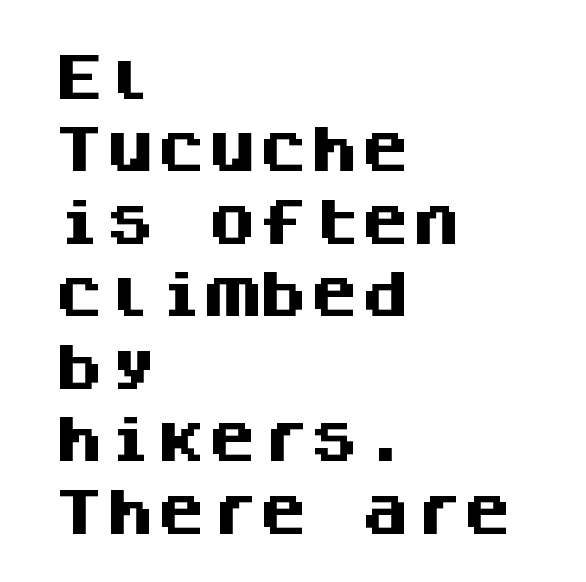
{"serif": "no", "italic": "no", "bold": "yes", "weight": "heavy", "width": "normal", "stroke_contrast": "medium", "x_height": "large", "monospaced": "yes", "underline": "no", "align": "left", "line_spacing": "normal", "line_spacing_ratio": 1.42, "letter_spacing": "normal", "letter_spacing_em": 0.0, "glyph_px": 51}
